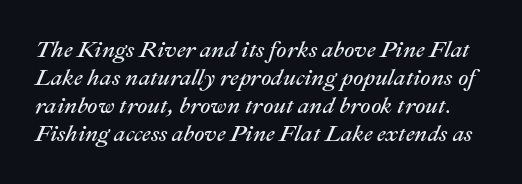
Caption: face not bold, strokes unweighted. Every character sits at an angle, as italics do. Descenders are the only things crossing below the line. The line texture is even and compact thanks to regular tracking.
